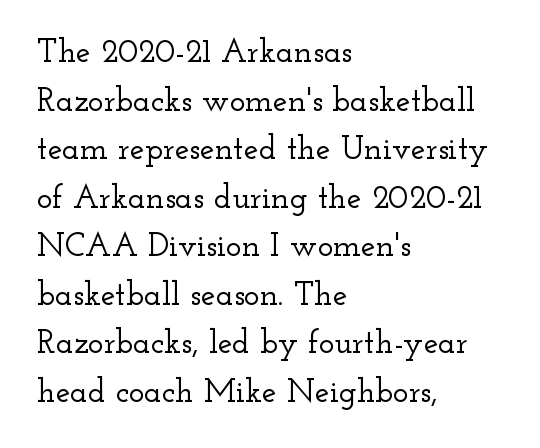
Observe the ordinary spacing: letters are neighbours, not strangers. Character widths vary here, with narrow letters taking less room than wide ones. Line beginnings align vertically; line endings do not. Descender tails drop into unmarked territory.
